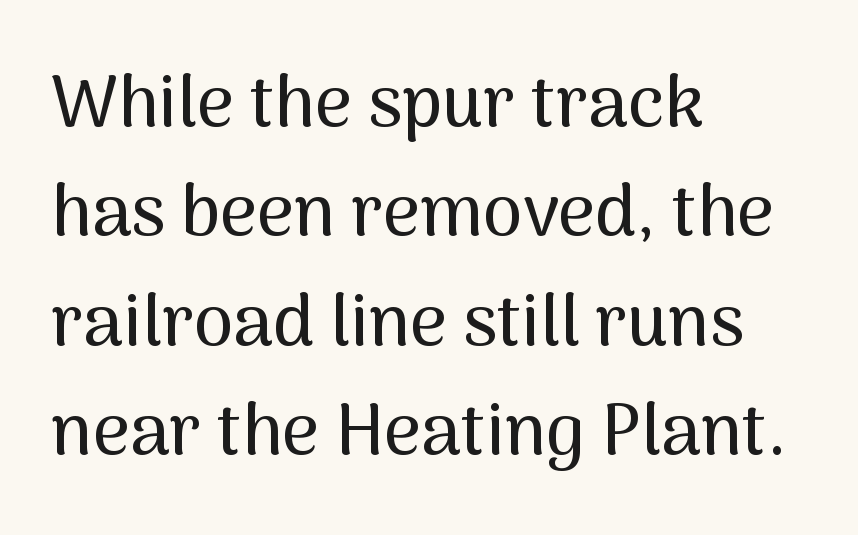
The rendering uses natural spacing where letterforms have individual widths. How are the letters spaced? Ordinarily, with no added tracking. Nope, not italic — everything's standing straight. Beneath every word, the page is bare. Vertically, the passage feels balanced, rows spaced as you'd expect.
